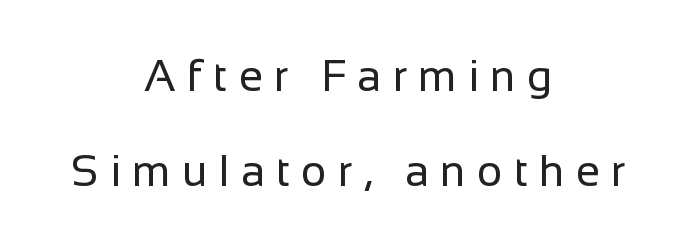
The image shows 44 px regular-weight sans-serif type, upright; set centered, loose line spacing (2.17x), unusually wide letter spacing (+0.25 em), not underlined; low stroke contrast and a medium x-height.
